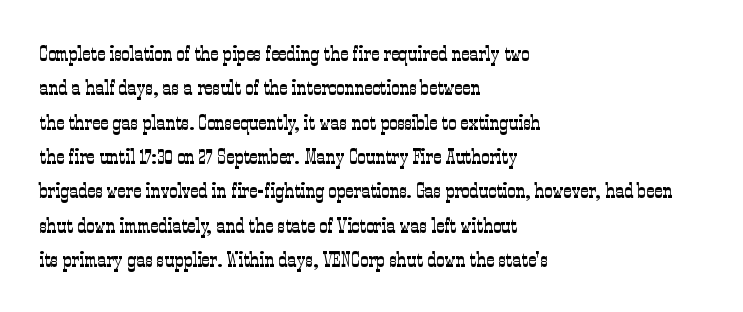
The image shows 22 px text type, upright; set left-aligned, normal line spacing (1.56x), normal letter spacing, not underlined.
